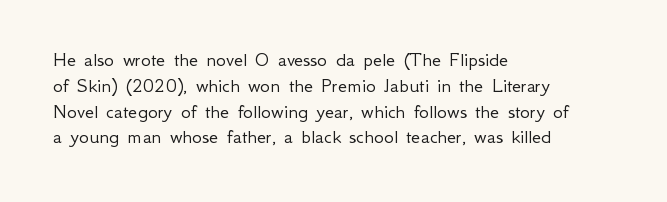
Visually the block forms a straight wall on the left and a jagged coastline on the right. This sample uses plain, unmodified letter spacing. The face looks like a standard text weight, possibly lighter. Check under the words: just untouched page. Does the lettering tilt? It doesn't — this is upright.
